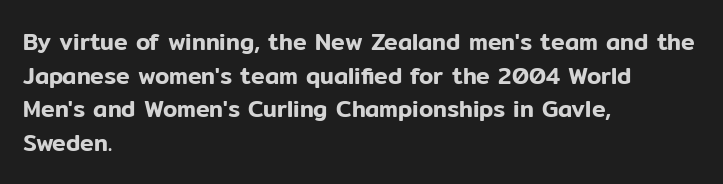
The image shows 23 px text type, upright; set left-aligned, normal line spacing (1.46x), normal letter spacing, not underlined.
